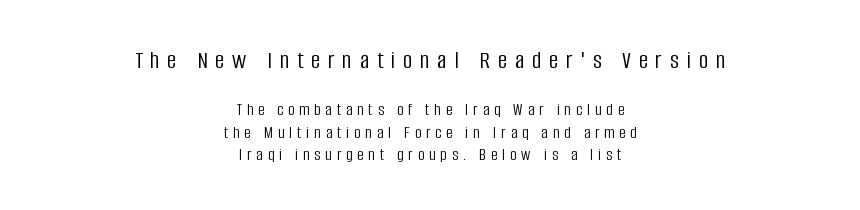
Is this a heavy cut? Hardly; it is regular or lighter. Caption: upper text group enlarged, lower text group reduced. These lines have a slow, spaced-out rhythm from letter to letter. No word sits above an underline. If you folded the block vertically in half, each line would mirror itself in length. Every stem runs plumb, perpendicular to the baseline.
